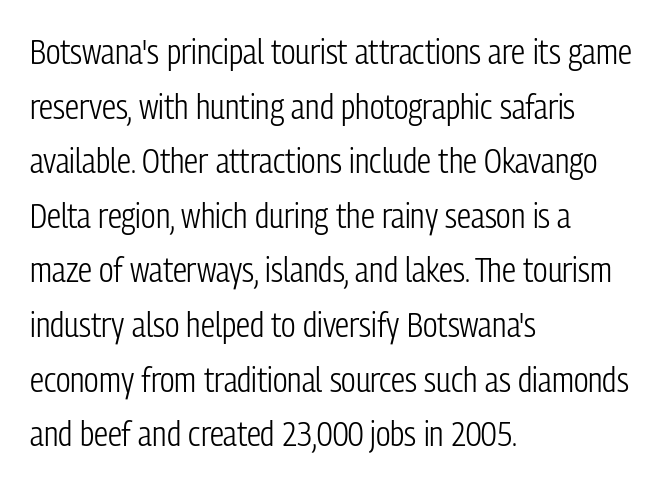
The image shows 35 px light, condensed sans-serif type, upright; set left-aligned, normal line spacing (1.56x), normal letter spacing, not underlined; low stroke contrast and a medium x-height.
